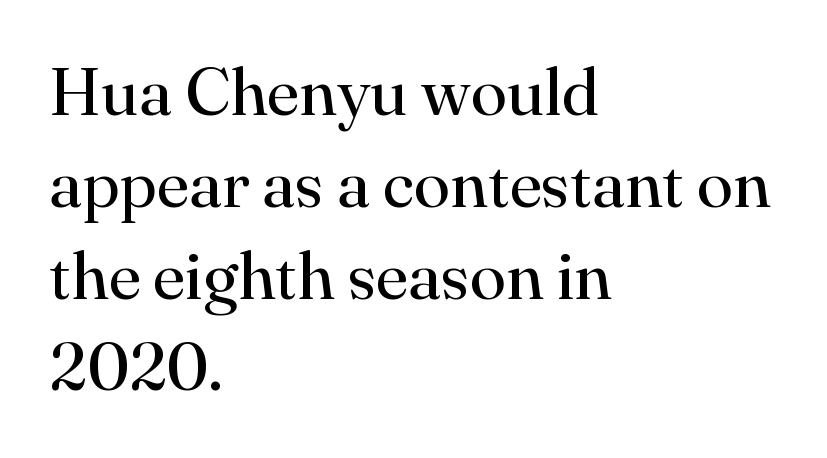
Q: Is the text bold? A: No.
Q: Is the text italic (slanted)? A: No, it is upright.
Q: Is the typeface a serif or a sans-serif typeface? A: Serif.
Q: Is the text underlined? A: No.
Q: How is the paragraph aligned? A: Left-aligned.
Q: Is the spacing between letters normal or unusually wide? A: Normal.
Q: Is the spacing between lines tight, normal or loose? A: Normal.
Q: Width (condensed, normal, or wide)? A: Normal.
Q: Stroke contrast? A: High.
Q: x-height? A: Small.
Q: Monospaced? A: No.
